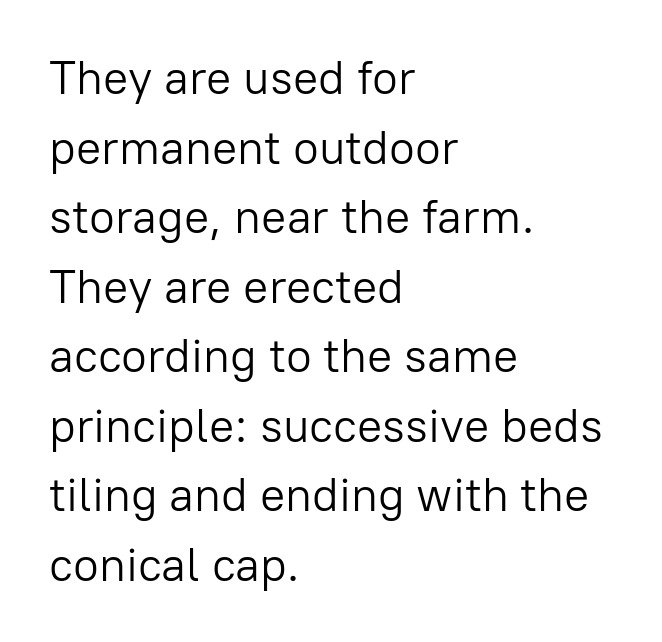
The image shows 47 px light sans-serif type, upright; set left-aligned, normal line spacing (1.48x), normal letter spacing, not underlined; low stroke contrast and a medium x-height.
